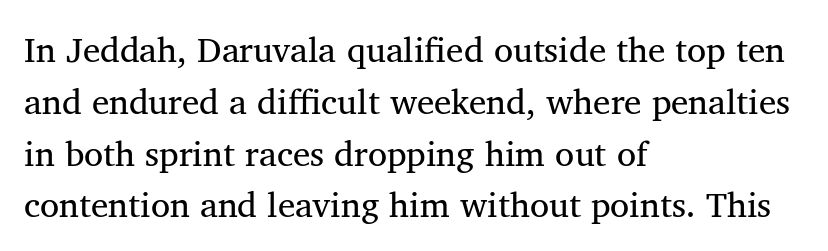
Q: Is the text bold? A: No.
Q: Is the text italic (slanted)? A: No, it is upright.
Q: Is the typeface a serif or a sans-serif typeface? A: Serif.
Q: Is the text underlined? A: No.
Q: How is the paragraph aligned? A: Left-aligned.
Q: Is the spacing between letters normal or unusually wide? A: Normal.
Q: Is the spacing between lines tight, normal or loose? A: Normal.
Q: Width (condensed, normal, or wide)? A: Normal.
Q: Stroke contrast? A: Medium.
Q: x-height? A: Medium.
Q: Monospaced? A: No.
